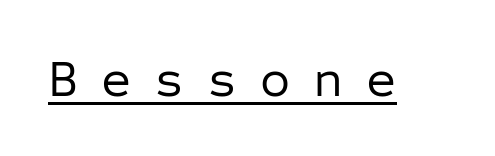
{"serif": "no", "italic": "no", "bold": "no", "weight": "regular", "width": "normal", "stroke_contrast": "low", "x_height": "medium", "monospaced": "yes", "underline": "yes", "letter_spacing": "wide", "letter_spacing_em": 0.44, "glyph_px": 52}
